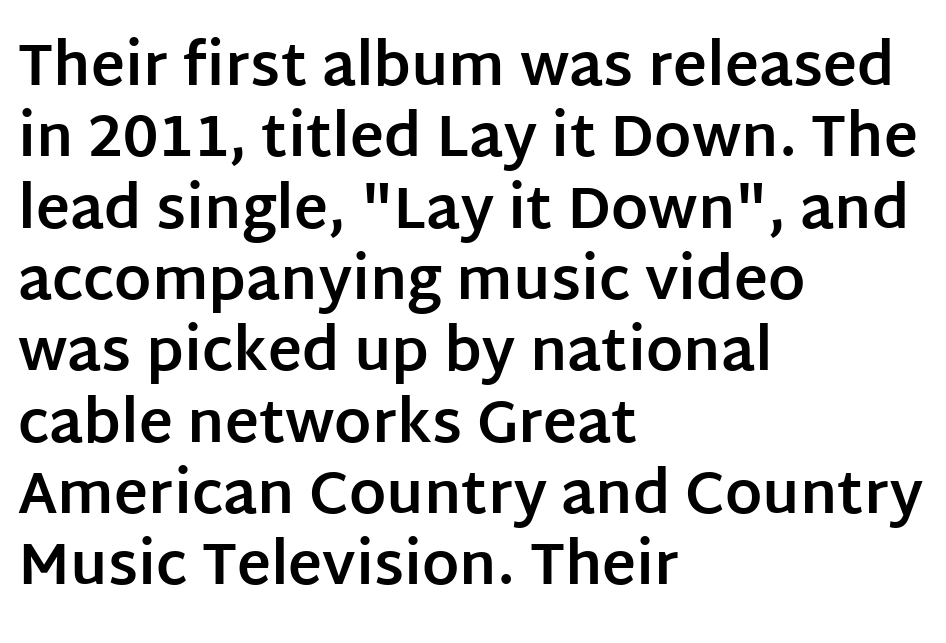
Style check: upright. Lines of text with bare space underneath. A typesetter would call this proportional, since set widths differ per character. Regarding serifs, this sample does without them. These lines keep a tight, regular rhythm from letter to letter.
